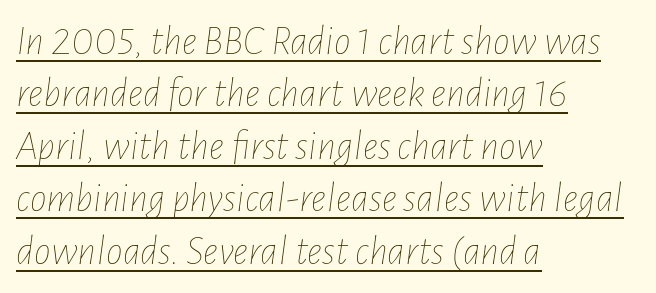
The passage shown is not bold in any degree. Nobody touched the tracking dial on this one. The line-height multiplier appears to be the usual default. The passage shown leans; its letterforms are oblique. The face used here is proportionally spaced, like ordinary book or web type.
